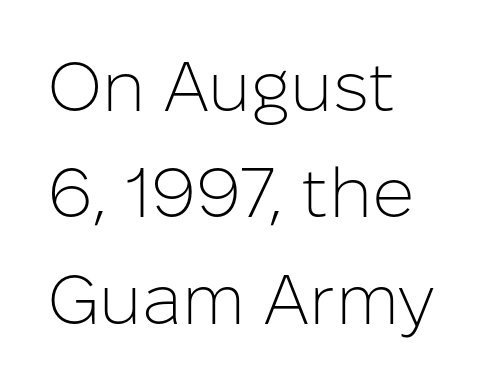
Note the varied advance widths — an 'i' is clearly narrower than an 'm'. A classic flush-left, rag-right setting is used for this passage. This rendering features lettering with no underline. Heaviness? Minimal to ordinary, like unemphasized prose. Successive baselines arrive at the customary interval. Nothing unusual about the tracking: characters are spaced as the font intends.
